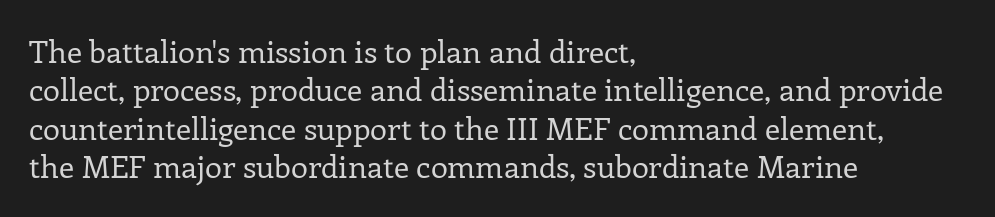
Any mark beneath the type? The region is blank. Each letter keeps its own natural width here, so spacing adapts to shape. Bold? No — there's no thickening of the strokes. Check where the strokes stop: tiny serifs finish them off. Is the letter spacing exaggerated? No — it looks like the ordinary default.
